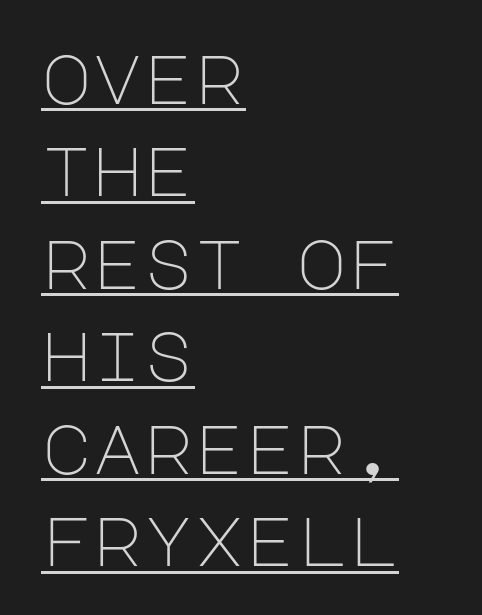
Q: Is the text bold? A: No.
Q: Is the text italic (slanted)? A: No, it is upright.
Q: Is the typeface a serif or a sans-serif typeface? A: Sans-serif.
Q: Is the text underlined? A: Yes.
Q: How is the paragraph aligned? A: Left-aligned.
Q: Is the spacing between letters normal or unusually wide? A: Normal.
Q: Is the spacing between lines tight, normal or loose? A: Normal.
Q: Width (condensed, normal, or wide)? A: Normal.
Q: Stroke contrast? A: Low.
Q: x-height? A: Large.
